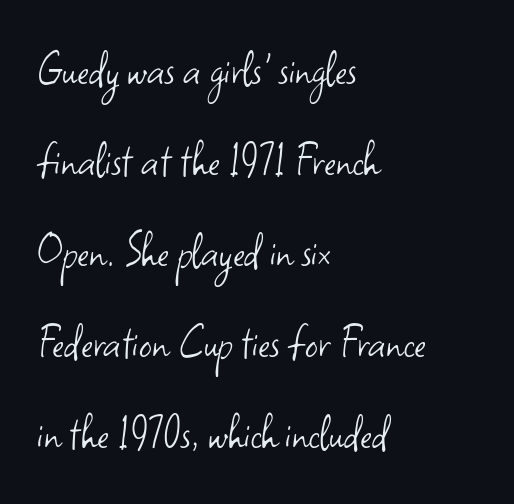
{"serif": "no", "bold": "no", "weight": "light", "width": "normal", "stroke_contrast": "low", "x_height": "small", "monospaced": "no", "underline": "no", "align": "left", "line_spacing_ratio": 1.82, "letter_spacing": "normal", "letter_spacing_em": 0.0, "glyph_px": 50}
